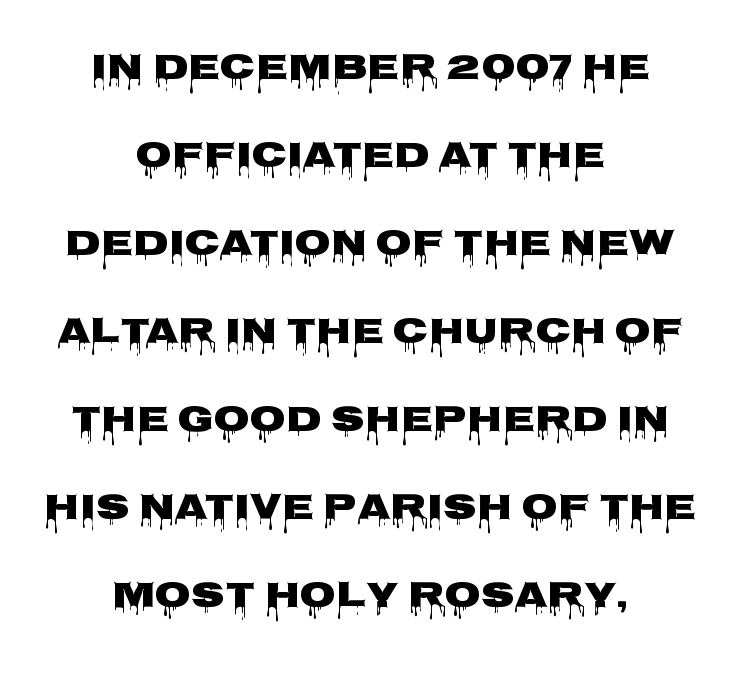
{"serif": "no", "italic": "no", "bold": "yes", "weight": "heavy", "width": "wide", "stroke_contrast": "low", "x_height": "large", "monospaced": "no", "underline": "no", "align": "center", "line_spacing": "loose", "line_spacing_ratio": 2.38, "letter_spacing": "normal", "letter_spacing_em": 0.0, "glyph_px": 37}
